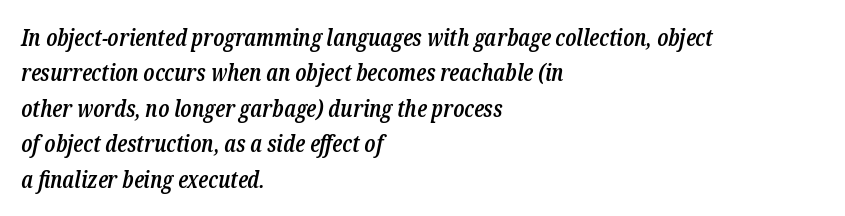
Q: Is the text bold? A: Semi-bold.
Q: Is the text italic (slanted)? A: Yes, it leans right by about 12 degrees.
Q: Is the text underlined? A: No.
Q: How is the paragraph aligned? A: Left-aligned.
Q: Is the spacing between letters normal or unusually wide? A: Normal.
Q: Is the spacing between lines tight, normal or loose? A: Normal.
